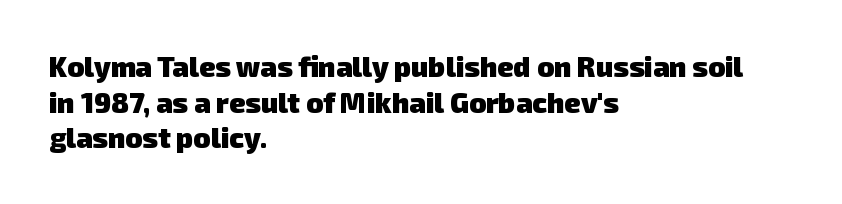
All the whitespace from short lines collects on the right. Think of a printed novel: that variable character pitch is what you see here. The passage shown has conventional tracking throughout. The passage shown is typeset with a sans-serif family. The rendering uses a moderate line-height, typical for paragraphs.
